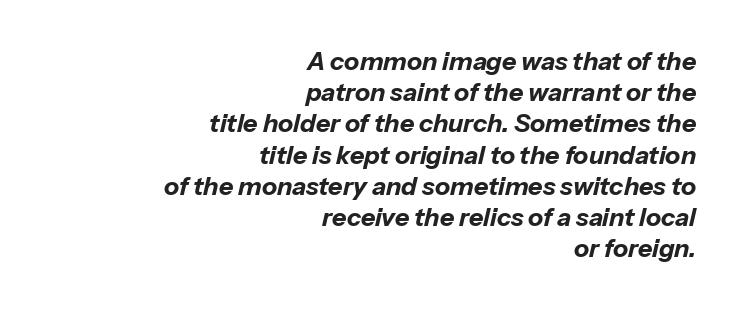
Q: Is the text bold? A: Yes.
Q: Is the text italic (slanted)? A: Yes, it leans right by about 13 degrees.
Q: Is the text underlined? A: No.
Q: How is the paragraph aligned? A: Right-aligned.
Q: Is the spacing between letters normal or unusually wide? A: Normal.
Q: Is the spacing between lines tight, normal or loose? A: Normal.
